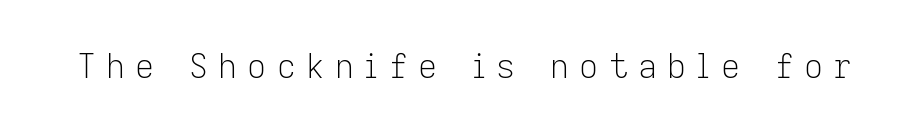
Q: Is the text bold? A: No.
Q: Is the text italic (slanted)? A: No, it is upright.
Q: Is the typeface a serif or a sans-serif typeface? A: Sans-serif.
Q: Is the text underlined? A: No.
Q: Is the spacing between letters normal or unusually wide? A: Unusually wide.
Q: Width (condensed, normal, or wide)? A: Normal.
Q: Stroke contrast? A: Low.
Q: x-height? A: Medium.
Q: Monospaced? A: No.
